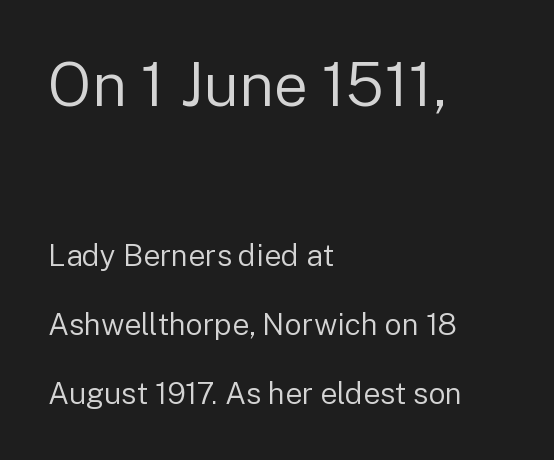
Q: Is the text bold? A: No.
Q: Is the text italic (slanted)? A: No, it is upright.
Q: Is the typeface a serif or a sans-serif typeface? A: Sans-serif.
Q: Is the text underlined? A: No.
Q: How is the paragraph aligned? A: Left-aligned.
Q: Is the spacing between letters normal or unusually wide? A: Normal.
Q: Is the spacing between lines tight, normal or loose? A: Loose.
Q: Which block of text is set in a larger size, the first (top) or the second (bottom)? A: The first (top) one.
Q: Width (condensed, normal, or wide)? A: Normal.
Q: Stroke contrast? A: Low.
Q: x-height? A: Medium.
Q: Monospaced? A: No.
